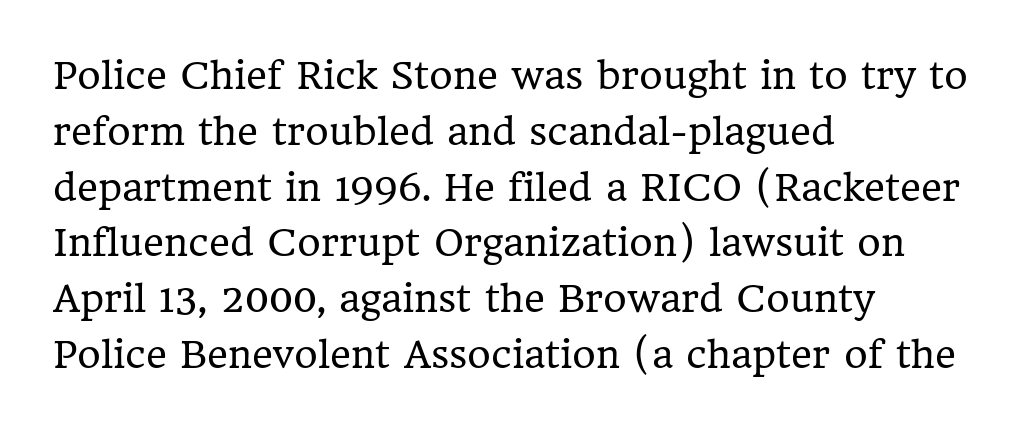
{"serif": "yes", "italic": "no", "bold": "no", "weight": "regular", "width": "normal", "stroke_contrast": "low", "x_height": "medium", "monospaced": "no", "underline": "no", "align": "left", "line_spacing": "normal", "line_spacing_ratio": 1.55, "letter_spacing": "normal", "letter_spacing_em": 0.0, "glyph_px": 36}
